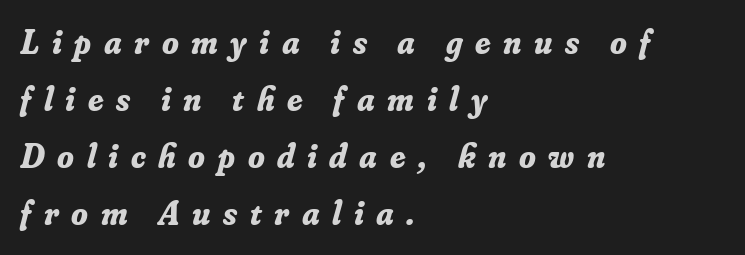
{"serif": "yes", "italic": "yes", "lean": "right", "slant_degrees": 16, "bold": "yes", "weight": "bold", "width": "normal", "stroke_contrast": "low", "x_height": "small", "monospaced": "no", "underline": "no", "align": "left", "line_spacing": "normal", "line_spacing_ratio": 1.68, "letter_spacing": "wide", "letter_spacing_em": 0.37, "glyph_px": 34}
